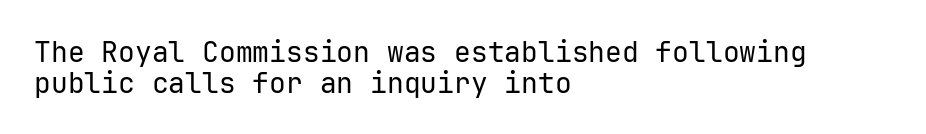
Nothing sits at the stroke ends, so this counts as sans-serif. Monospaced: the letters line up in strict vertical columns. The specimen reads as upright at a glance. If you measured baseline to baseline, you'd find a short distance. The space beneath each line is pristine and unruled.
